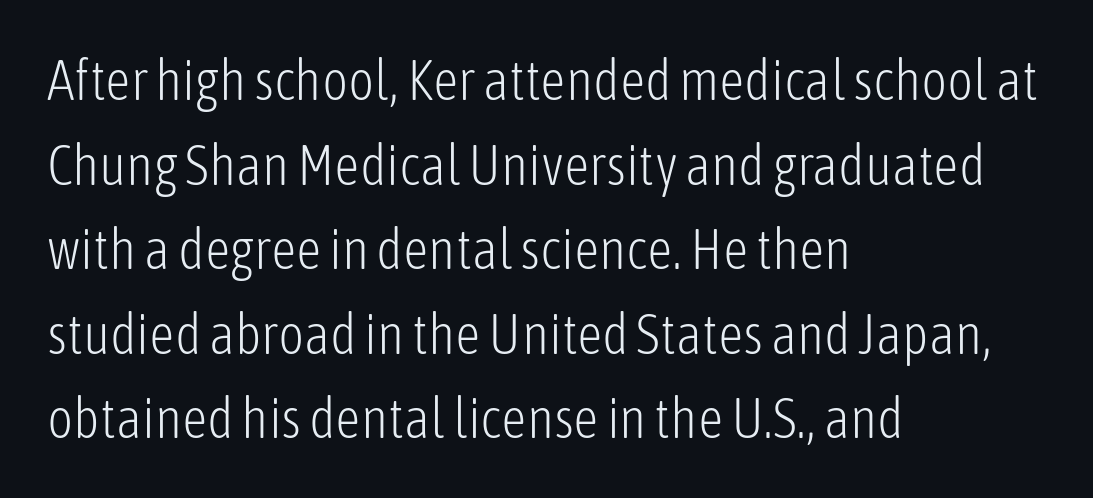
You could not count columns in this text — the font is proportionally spaced. These lines sit exactly where default settings would place them. To sum up the face: it is a sans, with no serifs. It's the straight-up-and-down kind of type.
